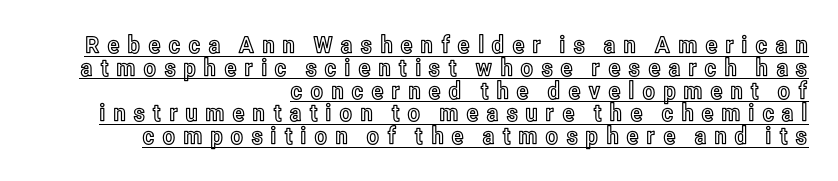
Q: Is the text italic (slanted)? A: No, it is upright.
Q: Is the text underlined? A: Yes.
Q: How is the paragraph aligned? A: Right-aligned.
Q: Is the spacing between letters normal or unusually wide? A: Unusually wide.
Q: Is the spacing between lines tight, normal or loose? A: Tight.
